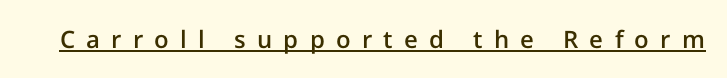
{"italic": "no", "bold": "semi", "underline": "yes", "letter_spacing": "wide", "letter_spacing_em": 0.47, "glyph_px": 24}
